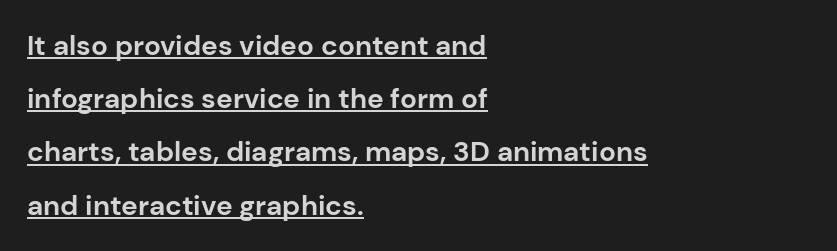
The image shows 28 px bold sans-serif type, upright; set left-aligned, loose line spacing (1.9x), normal letter spacing, underlined; low stroke contrast and a medium x-height.
